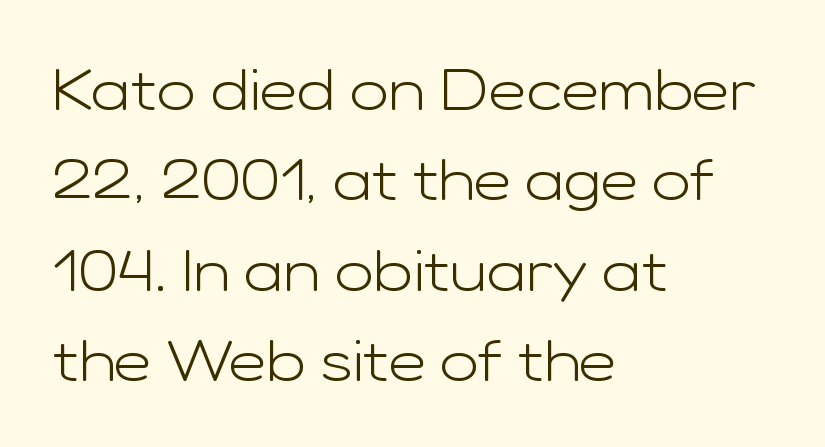
Q: Is the text bold? A: No.
Q: Is the text italic (slanted)? A: No, it is upright.
Q: Is the typeface a serif or a sans-serif typeface? A: Sans-serif.
Q: Is the text underlined? A: No.
Q: How is the paragraph aligned? A: Left-aligned.
Q: Is the spacing between letters normal or unusually wide? A: Normal.
Q: Is the spacing between lines tight, normal or loose? A: Normal.
Q: Width (condensed, normal, or wide)? A: Wide.
Q: Stroke contrast? A: Low.
Q: x-height? A: Medium.
Q: Monospaced? A: No.
